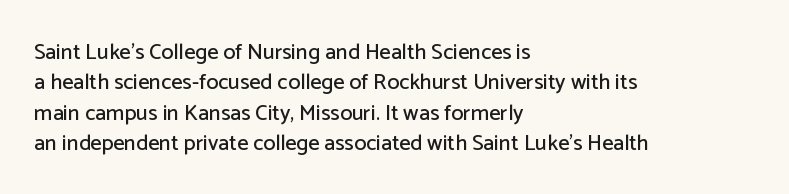
Descenders are the only things crossing below the line. The paragraph has a hard left edge and a soft right edge. Nothing unusual about the tracking: characters are spaced as the font intends. Vertically, the passage feels balanced, rows spaced as you'd expect. If you drew a line through each stem, it would be perfectly vertical.
